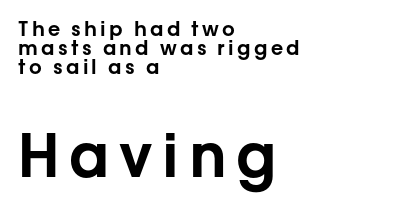
Q: Is the text italic (slanted)? A: No, it is upright.
Q: Is the typeface a serif or a sans-serif typeface? A: Sans-serif.
Q: Is the text underlined? A: No.
Q: How is the paragraph aligned? A: Left-aligned.
Q: Is the spacing between lines tight, normal or loose? A: Tight.
Q: Which block of text is set in a larger size, the first (top) or the second (bottom)? A: The second (bottom) one.
Q: Width (condensed, normal, or wide)? A: Normal.
Q: Stroke contrast? A: Low.
Q: x-height? A: Medium.
Q: Monospaced? A: No.
